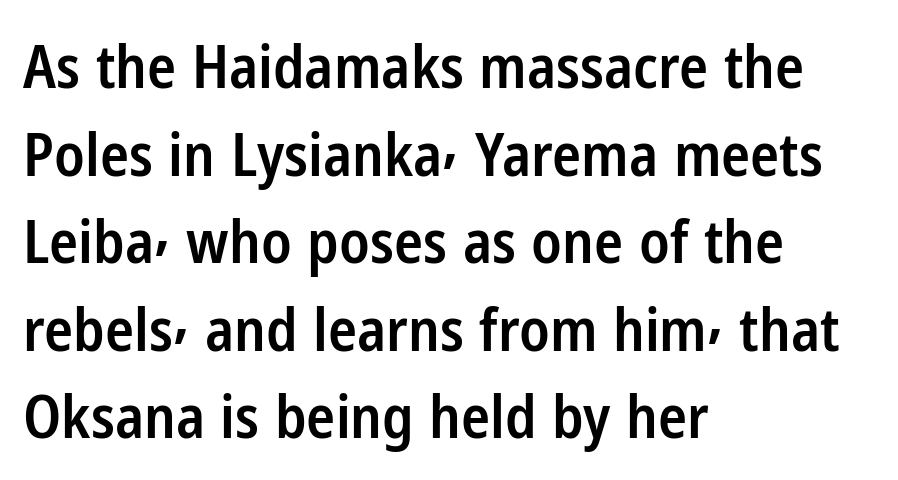
The image shows 60 px semibold, condensed sans-serif type, upright; set left-aligned, normal line spacing (1.46x), normal letter spacing, not underlined; low stroke contrast and a medium x-height.
